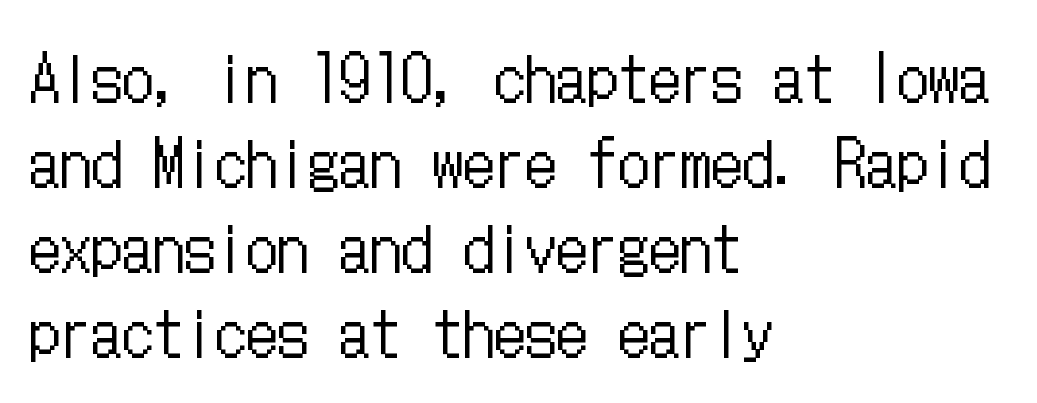
Q: Is the text bold? A: No.
Q: Is the text italic (slanted)? A: No, it is upright.
Q: Is the text underlined? A: No.
Q: How is the paragraph aligned? A: Left-aligned.
Q: Is the spacing between letters normal or unusually wide? A: Normal.
Q: Is the spacing between lines tight, normal or loose? A: Normal.
Q: Width (condensed, normal, or wide)? A: Condensed.
Q: Stroke contrast? A: Low.
Q: x-height? A: Medium.
